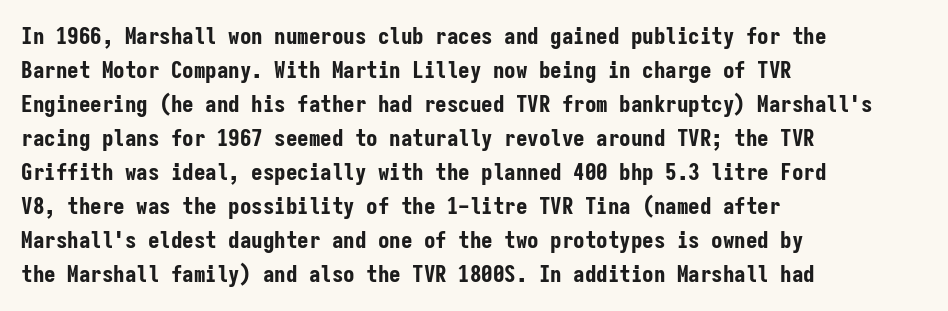
The strip under each line holds only bare page. How are the letters spaced? Ordinarily, with no added tracking. Line spacing here is normal. This rendering uses left alignment, leaving the right contour irregular. When letters stand straight like this, we call the style roman or upright. The rendering uses a bold face; every stroke is thick and dark.
